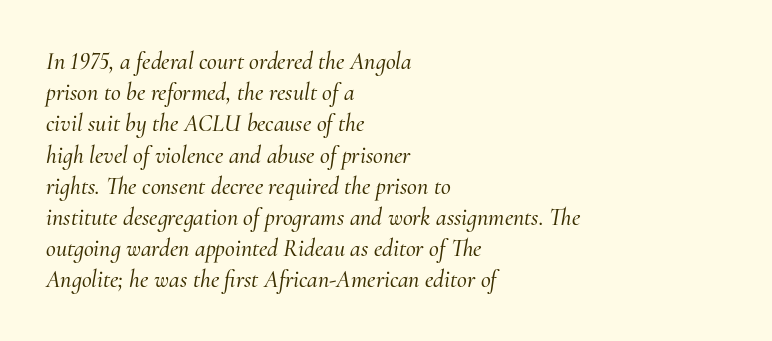
The passage shown has conventional tracking throughout. This sample is left-justified, so line endings fall wherever the words run out. The lines sit at an ordinary, default distance from one another. Check the space under the baseline: it is left empty. In terms of posture, this sample is oblique.
